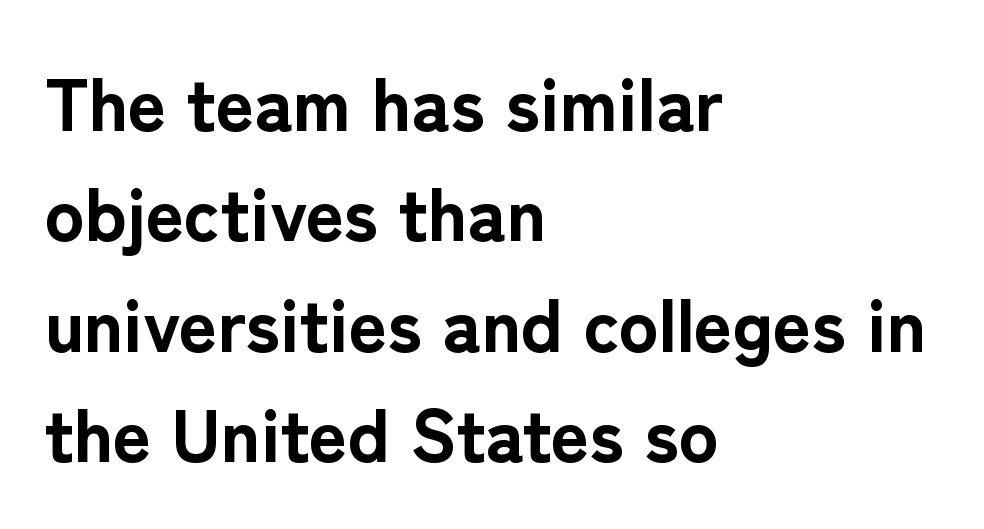
The image shows 74 px bold sans-serif type, upright; set left-aligned, normal line spacing (1.49x), normal letter spacing, not underlined; low stroke contrast and a medium x-height.
